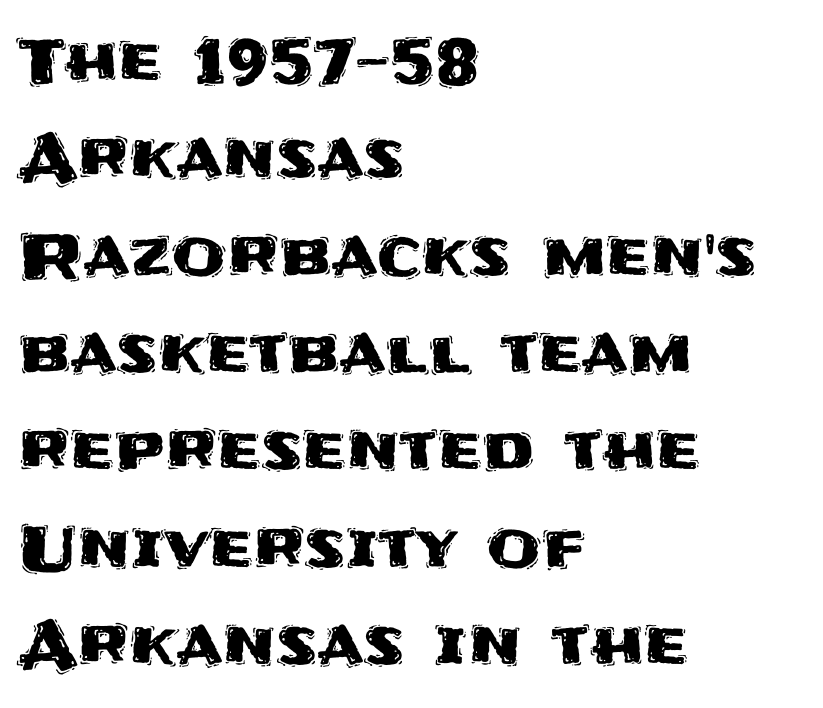
In CSS terms this would be text-align: left. The letters stand straight up with perfectly vertical stems. Font category for this specimen: sans-serif. Looks like regular typesetting: each glyph gets only the width it needs. Each new line begins a customary step beneath the previous one.
